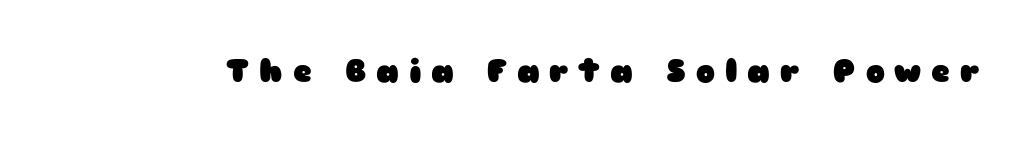
{"serif": "no", "italic": "no", "bold": "yes", "weight": "heavy", "width": "wide", "stroke_contrast": "low", "x_height": "medium", "monospaced": "no", "underline": "no", "letter_spacing": "wide", "letter_spacing_em": 0.31, "glyph_px": 32}
